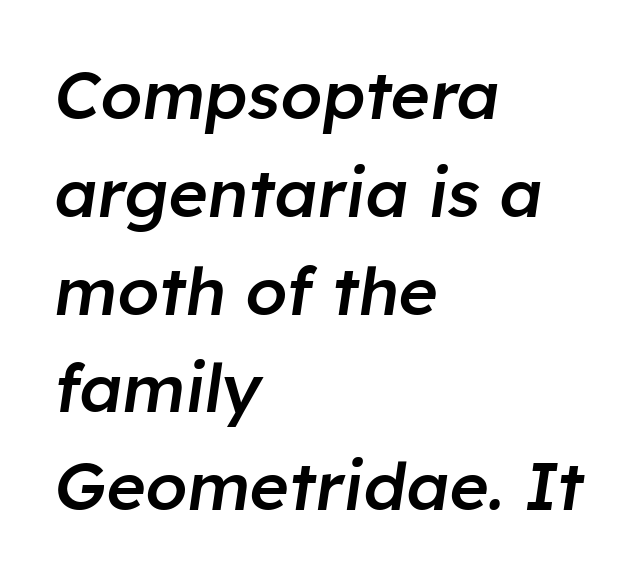
{"italic": "yes", "lean": "right", "slant_degrees": 8, "bold": "semi", "weight": "semibold", "width": "normal", "stroke_contrast": "low", "x_height": "medium", "monospaced": "no", "underline": "no", "align": "left", "line_spacing": "normal", "line_spacing_ratio": 1.46, "letter_spacing": "normal", "letter_spacing_em": 0.0, "glyph_px": 67}
